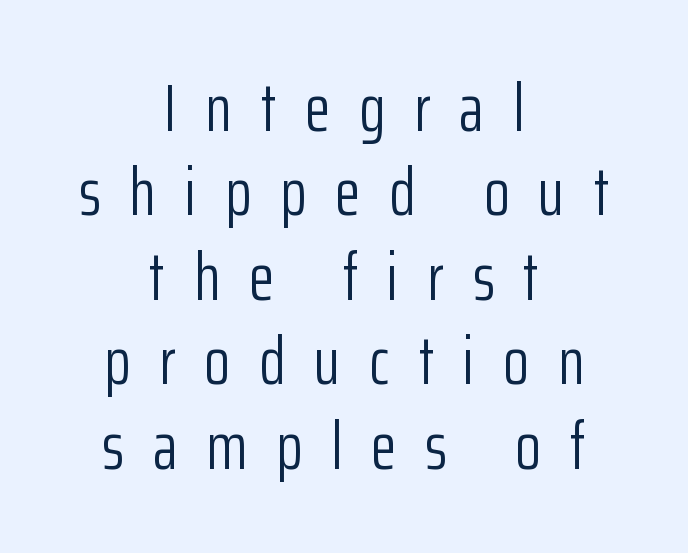
{"serif": "no", "italic": "no", "bold": "no", "weight": "light", "width": "condensed", "stroke_contrast": "low", "x_height": "medium", "monospaced": "no", "underline": "no", "align": "center", "line_spacing": "normal", "line_spacing_ratio": 1.26, "letter_spacing": "wide", "letter_spacing_em": 0.43, "glyph_px": 67}
